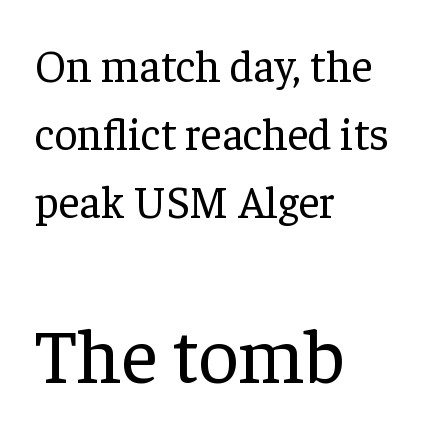
{"serif": "yes", "italic": "no", "bold": "no", "weight": "regular", "width": "normal", "stroke_contrast": "low", "x_height": "medium", "monospaced": "no", "underline": "no", "align": "left", "line_spacing": "normal", "line_spacing_ratio": 1.51, "letter_spacing": "normal", "letter_spacing_em": 0.0, "larger_block": "second", "size_ratio": 1.73, "glyph_px": 78}
